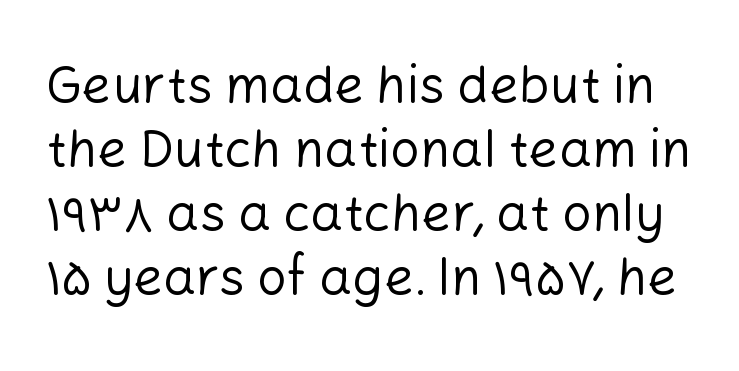
To sum up the face: it is a sans, with no serifs. The horizontal fit of the characters is conventional and even. You could not count columns in this text — the font is proportionally spaced. Each stroke keeps to a modest, everyday thickness or less. Clear beneath every line of the passage. This is the regular roman posture of the typeface.
